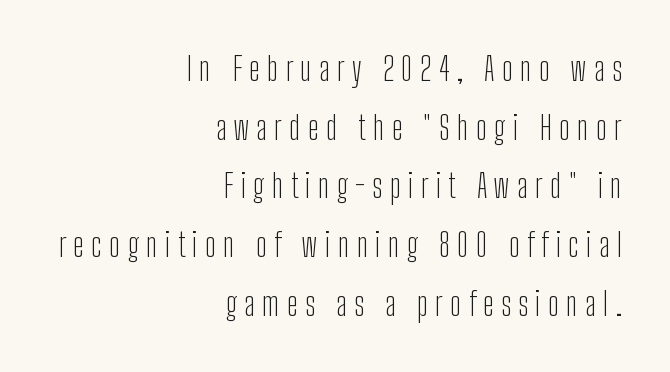
Q: Is the text bold? A: No.
Q: Is the text italic (slanted)? A: No, it is upright.
Q: Is the typeface a serif or a sans-serif typeface? A: Sans-serif.
Q: Is the text underlined? A: No.
Q: How is the paragraph aligned? A: Right-aligned.
Q: Is the spacing between letters normal or unusually wide? A: Unusually wide.
Q: Width (condensed, normal, or wide)? A: Condensed.
Q: Stroke contrast? A: Low.
Q: x-height? A: Medium.
Q: Monospaced? A: No.
